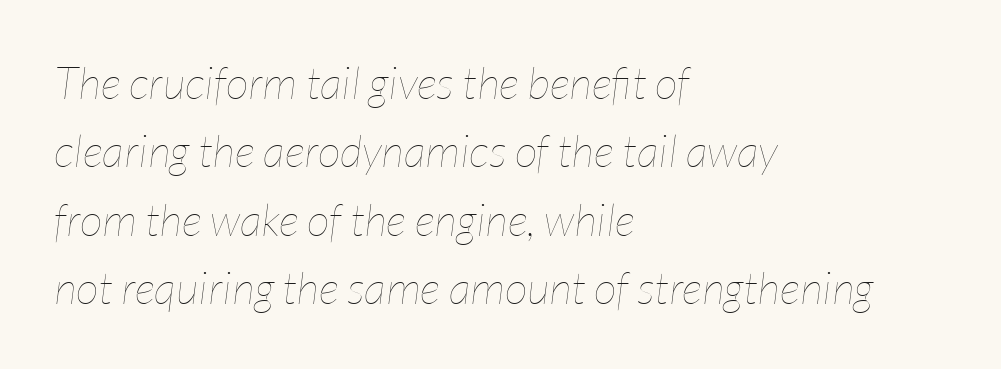
{"italic": "yes", "lean": "right", "slant_degrees": 7, "bold": "no", "weight": "thin", "width": "condensed", "stroke_contrast": "low", "x_height": "medium", "monospaced": "no", "underline": "no", "align": "left", "line_spacing": "normal", "line_spacing_ratio": 1.52, "letter_spacing": "normal", "letter_spacing_em": 0.0, "glyph_px": 45}
